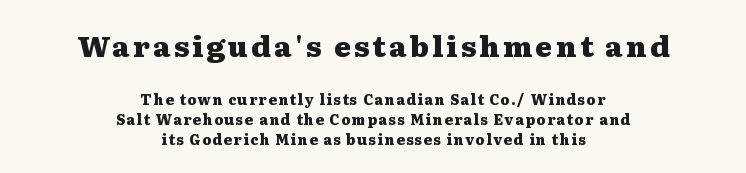
Q: Is the text bold? A: Yes.
Q: Is the text italic (slanted)? A: No, it is upright.
Q: Is the typeface a serif or a sans-serif typeface? A: Serif.
Q: Is the text underlined? A: No.
Q: How is the paragraph aligned? A: Centered.
Q: Is the spacing between lines tight, normal or loose? A: Normal.
Q: Which block of text is set in a larger size, the first (top) or the second (bottom)? A: The first (top) one.
Q: Width (condensed, normal, or wide)? A: Wide.
Q: Stroke contrast? A: Medium.
Q: x-height? A: Medium.
Q: Monospaced? A: No.
